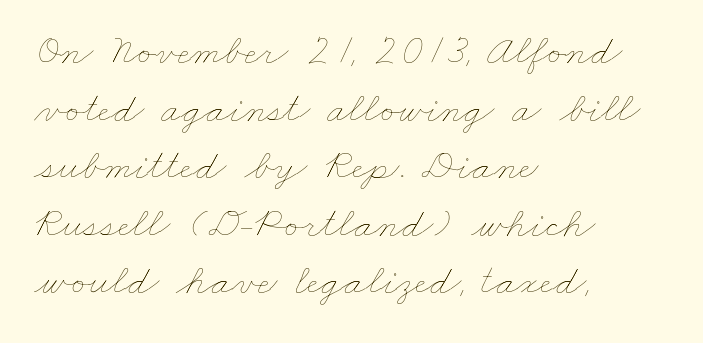
{"bold": "no", "weight": "thin", "width": "wide", "stroke_contrast": "low", "x_height": "small", "monospaced": "no", "underline": "no", "align": "left", "line_spacing": "normal", "line_spacing_ratio": 1.34, "letter_spacing": "normal", "letter_spacing_em": 0.0, "glyph_px": 43}
